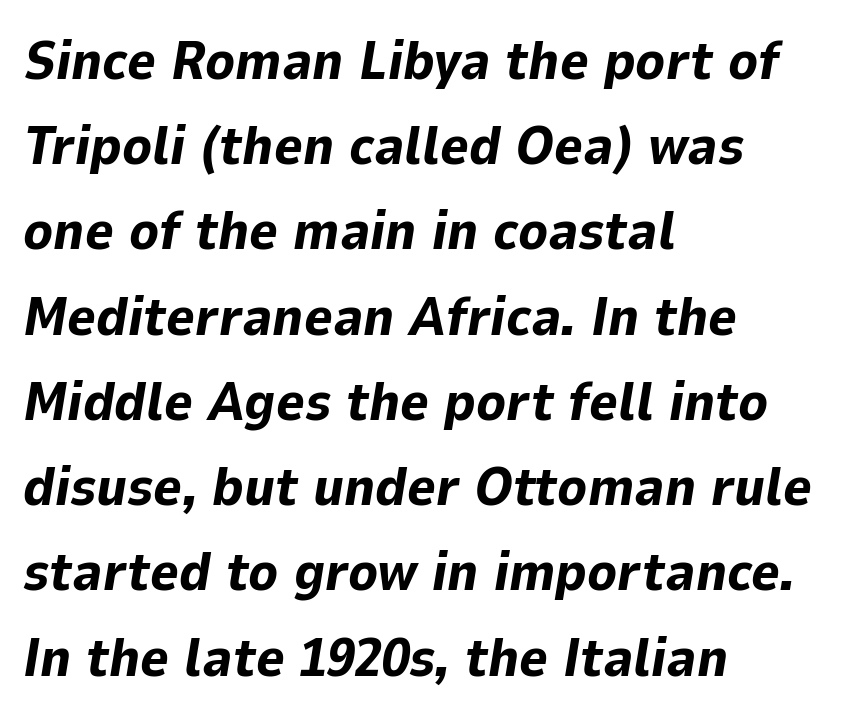
The image shows 55 px bold type, italic (leaning right); set left-aligned, normal line spacing (1.55x), normal letter spacing, not underlined; low stroke contrast and a medium x-height.
